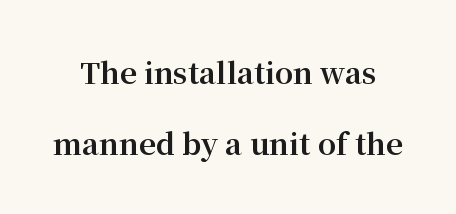
Each word holds together tightly as a unit, with standard inter-letter gaps. The block of text is sparse from top to bottom, with ample space between rows. Proportional: the letters do not fall into vertical columns. The font's upright variant was chosen for this text.
